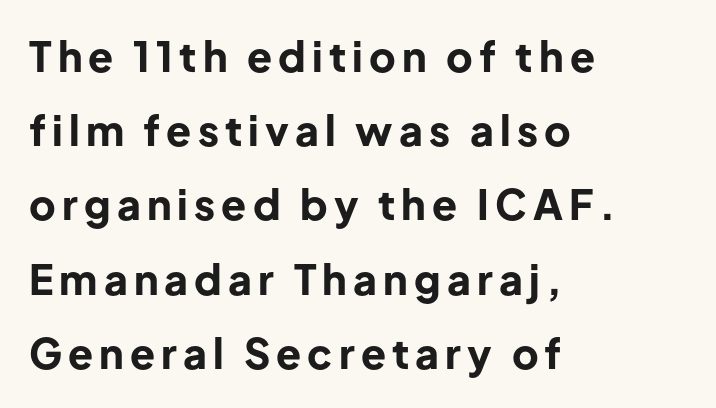
The image shows 41 px bold sans-serif type, upright; set left-aligned, line spacing 1.81x, not underlined; low stroke contrast and a medium x-height.
